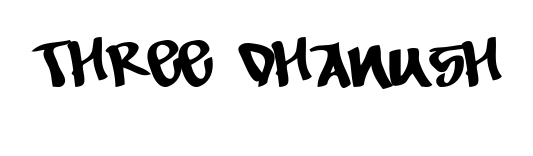
{"serif": "no", "width": "condensed", "stroke_contrast": "low", "x_height": "large", "monospaced": "no", "underline": "no", "letter_spacing": "normal", "letter_spacing_em": 0.0, "glyph_px": 64}
